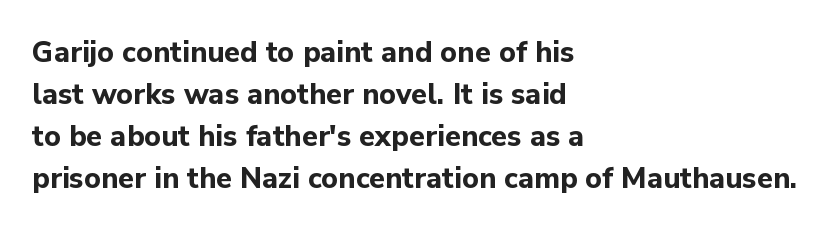
Q: Is the text bold? A: Yes.
Q: Is the text italic (slanted)? A: No, it is upright.
Q: Is the typeface a serif or a sans-serif typeface? A: Sans-serif.
Q: Is the text underlined? A: No.
Q: How is the paragraph aligned? A: Left-aligned.
Q: Is the spacing between letters normal or unusually wide? A: Normal.
Q: Is the spacing between lines tight, normal or loose? A: Normal.
Q: Width (condensed, normal, or wide)? A: Normal.
Q: Stroke contrast? A: Low.
Q: x-height? A: Medium.
Q: Monospaced? A: No.
